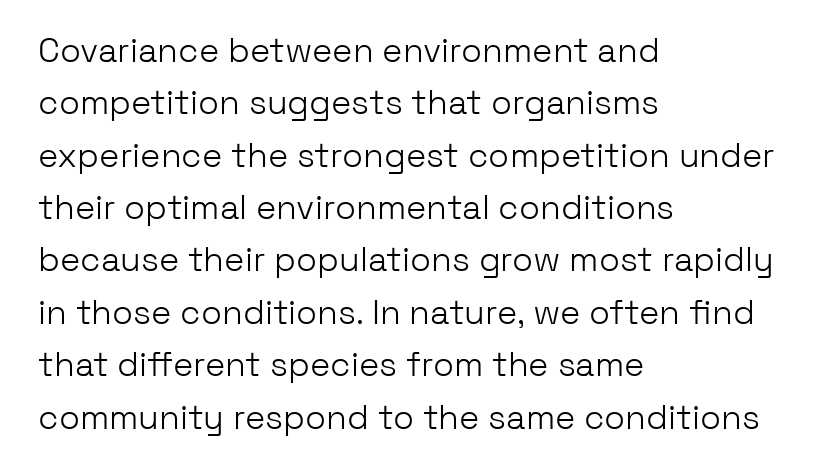
The image shows 34 px light sans-serif type, upright; set left-aligned, normal line spacing (1.54x), normal letter spacing, not underlined; low stroke contrast and a medium x-height.
